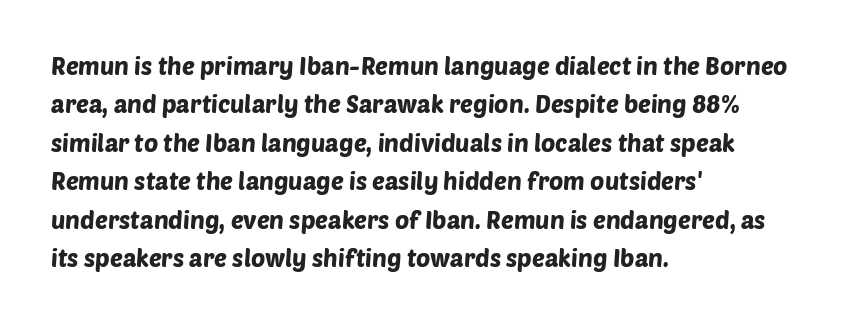
Q: Is the text underlined? A: No.
Q: How is the paragraph aligned? A: Left-aligned.
Q: Is the spacing between letters normal or unusually wide? A: Normal.
Q: Is the spacing between lines tight, normal or loose? A: Normal.
